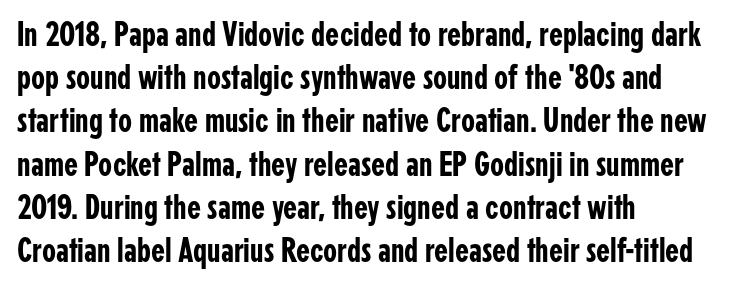
Anything drawn beneath the words? Only blank space. This is roman type, the default non-slanted kind. Typeset ragged right — the left edge is the straight one. Spacing verdict: proportional, widths tailored to each character. Here the glyphs are tracked normally, forming tight word shapes. Are there feet on the stems? There aren't — it's a sans.
